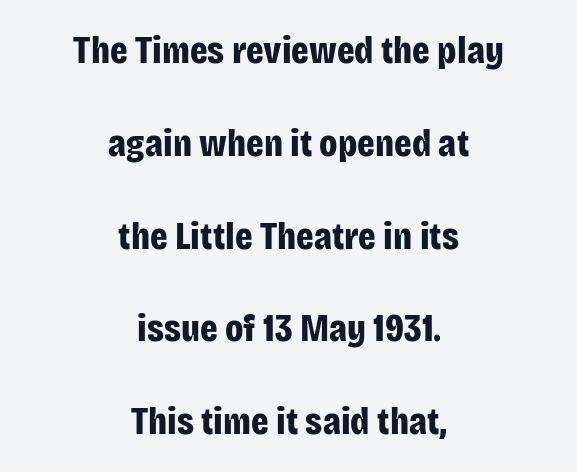
Q: Is the text bold? A: Yes.
Q: Is the text italic (slanted)? A: No, it is upright.
Q: Is the typeface a serif or a sans-serif typeface? A: Sans-serif.
Q: Is the text underlined? A: No.
Q: How is the paragraph aligned? A: Centered.
Q: Is the spacing between letters normal or unusually wide? A: Normal.
Q: Is the spacing between lines tight, normal or loose? A: Loose.
Q: Width (condensed, normal, or wide)? A: Condensed.
Q: Stroke contrast? A: Low.
Q: x-height? A: Large.
Q: Monospaced? A: No.
